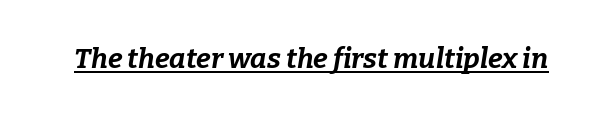
Q: Is the text bold? A: Yes.
Q: Is the text italic (slanted)? A: Yes, it leans right by about 9 degrees.
Q: Is the text underlined? A: Yes.
Q: Is the spacing between letters normal or unusually wide? A: Normal.
Q: Width (condensed, normal, or wide)? A: Normal.
Q: Stroke contrast? A: Low.
Q: x-height? A: Medium.
Q: Monospaced? A: No.
